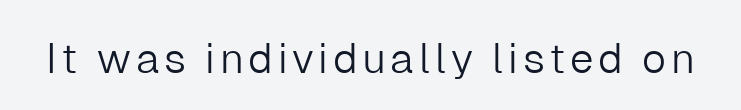
The image shows 42 px light sans-serif type, upright; set not underlined; low stroke contrast and a medium x-height.
